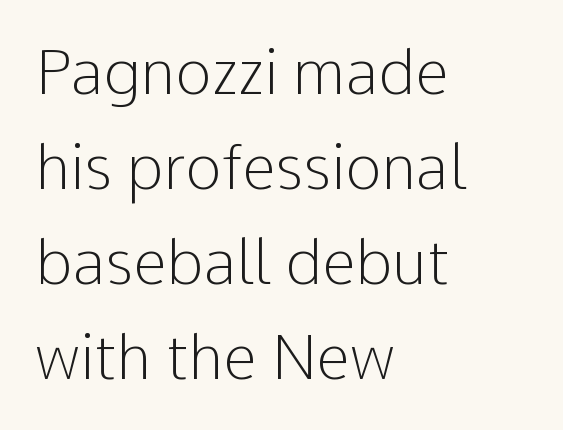
The image shows 61 px light sans-serif type, upright; set left-aligned, normal line spacing (1.56x), normal letter spacing, not underlined; low stroke contrast and a medium x-height.
